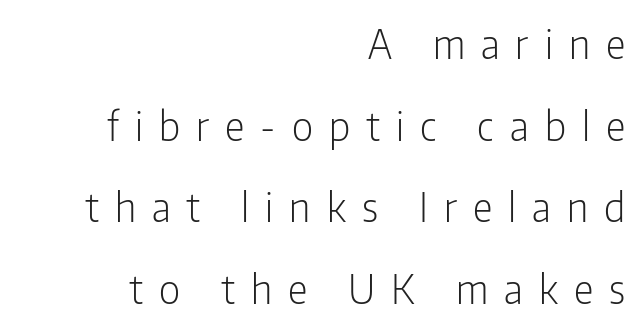
The image shows 39 px light, condensed sans-serif type, upright; set right-aligned, loose line spacing (2.09x), unusually wide letter spacing (+0.41 em), not underlined; low stroke contrast and a medium x-height.
